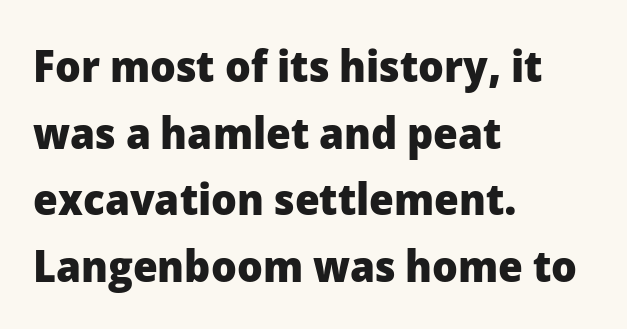
{"serif": "no", "italic": "no", "bold": "yes", "weight": "heavy", "width": "normal", "stroke_contrast": "low", "x_height": "medium", "monospaced": "no", "underline": "no", "align": "left", "line_spacing": "normal", "line_spacing_ratio": 1.48, "letter_spacing": "normal", "letter_spacing_em": 0.0, "glyph_px": 45}
